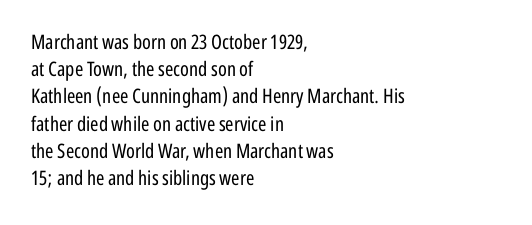
The text block is weighted toward the left margin, trailing off unevenly rightward. Summary of vertical rhythm: regular, with standard interline spacing. Spacing between characters is what you'd get straight out of the box. The letterforms sit at book weight or below.
